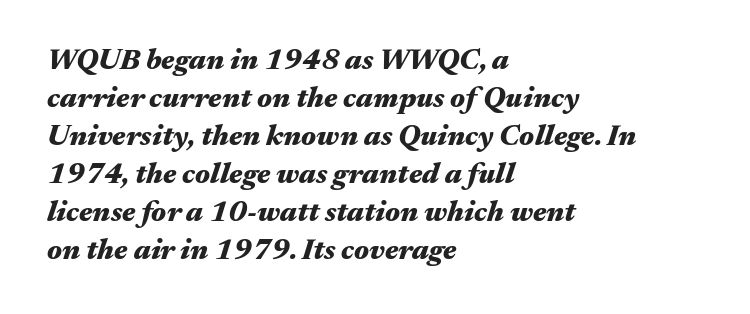
Q: Is the text bold? A: Yes.
Q: Is the text italic (slanted)? A: Yes, it leans right by about 17 degrees.
Q: Is the text underlined? A: No.
Q: How is the paragraph aligned? A: Left-aligned.
Q: Is the spacing between letters normal or unusually wide? A: Normal.
Q: Is the spacing between lines tight, normal or loose? A: Normal.
Q: Width (condensed, normal, or wide)? A: Wide.
Q: Stroke contrast? A: Medium.
Q: x-height? A: Medium.
Q: Monospaced? A: No.
